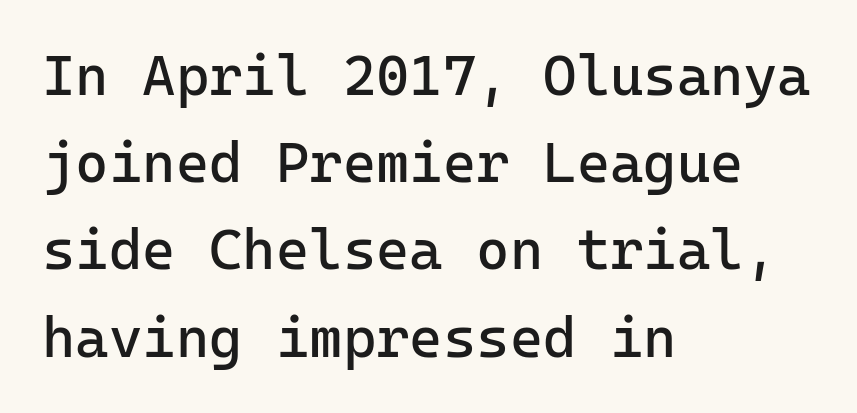
{"serif": "no", "italic": "no", "bold": "no", "weight": "regular", "width": "normal", "stroke_contrast": "low", "x_height": "medium", "monospaced": "yes", "underline": "no", "align": "left", "line_spacing": "normal", "line_spacing_ratio": 1.53, "letter_spacing": "normal", "letter_spacing_em": 0.0, "glyph_px": 57}
